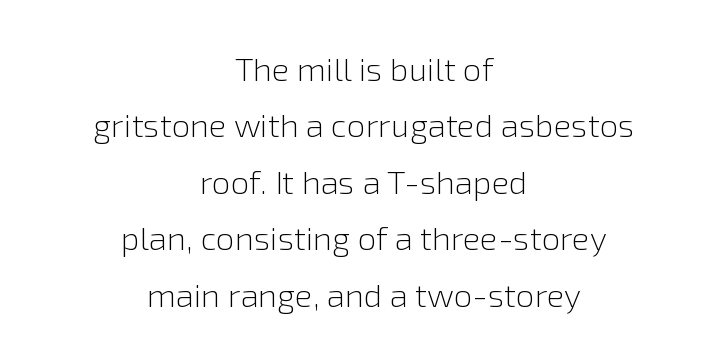
A bare baseline throughout the passage. Each stroke keeps to a modest, everyday thickness or less. In terms of posture, this sample is upright. Words appear dense and cohesive because spacing is normal. This sample uses a sans-serif face.
